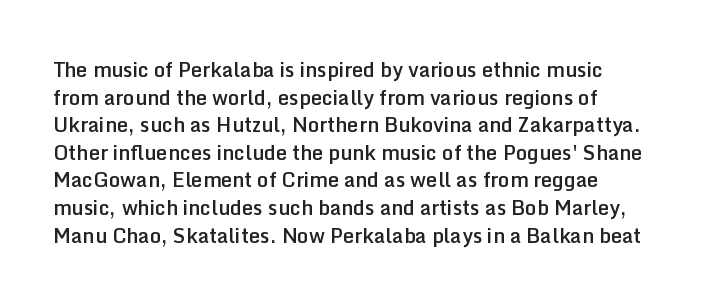
The rendering uses a moderate line-height, typical for paragraphs. Here the glyphs are tracked normally, forming tight word shapes. The lines are quadded left. Has an underline been added? It has not. The font is running at a semibold setting, under full bold.
